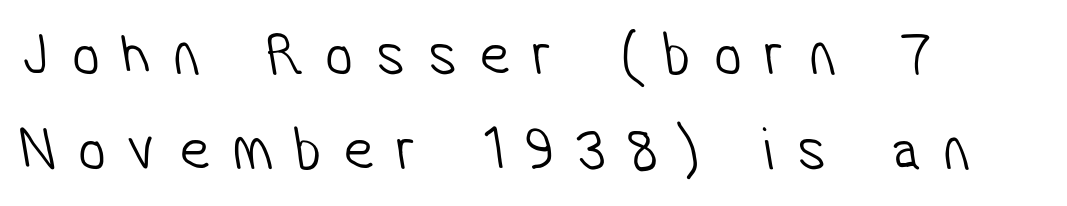
Q: Is the text bold? A: No.
Q: Is the typeface a serif or a sans-serif typeface? A: Sans-serif.
Q: Is the text underlined? A: No.
Q: How is the paragraph aligned? A: Left-aligned.
Q: Is the spacing between letters normal or unusually wide? A: Unusually wide.
Q: Is the spacing between lines tight, normal or loose? A: Normal.
Q: Width (condensed, normal, or wide)? A: Condensed.
Q: Stroke contrast? A: Low.
Q: x-height? A: Medium.
Q: Monospaced? A: No.
